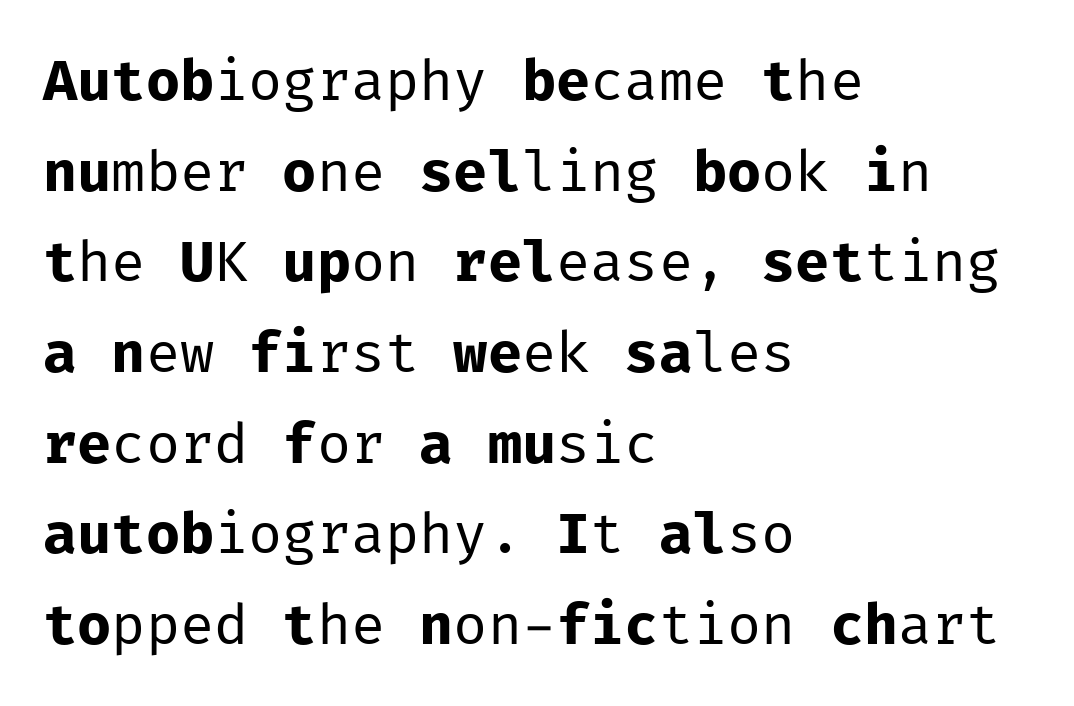
The image shows 57 px regular-weight sans-serif type, upright, monospaced; set left-aligned, normal line spacing (1.59x), normal letter spacing, not underlined; low stroke contrast and a medium x-height.
